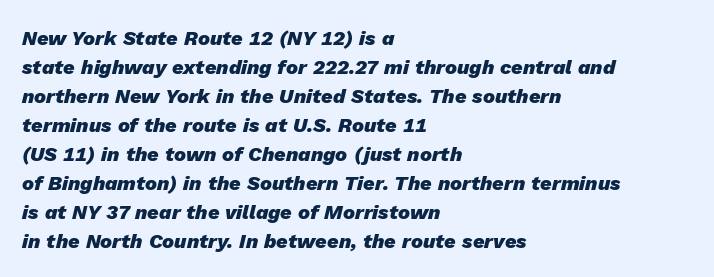
Where is the straight margin? On the left. Underlining? Definitely not there. Quick note: italic. Vertically, the passage feels balanced, rows spaced as you'd expect. These lines carry a lot of weight — the face is fully bold. The passage shown has conventional tracking throughout.
